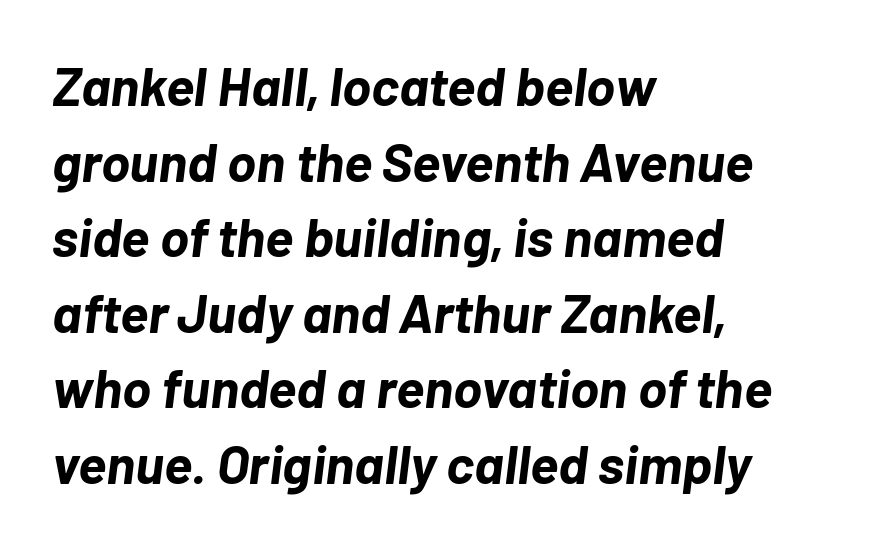
An italicized treatment has been applied to the whole sample. The passage shown is emphatically bold. This rendering leaves character spacing at its baseline value. Each letter keeps its own natural width here, so spacing adapts to shape. Alignment: flush left.
